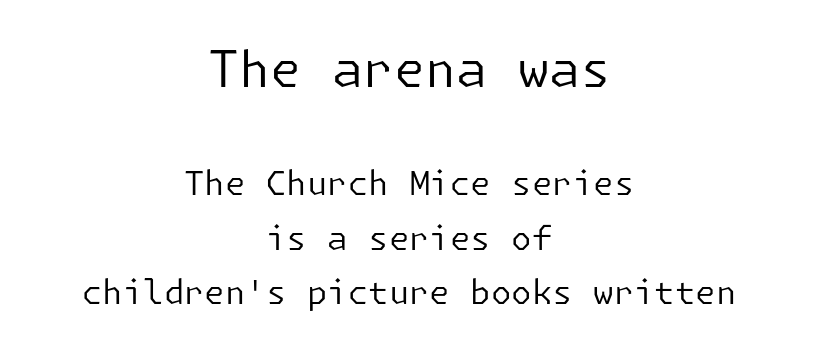
Q: Is the text bold? A: No.
Q: Is the text italic (slanted)? A: No, it is upright.
Q: Is the typeface a serif or a sans-serif typeface? A: Sans-serif.
Q: Is the text underlined? A: No.
Q: How is the paragraph aligned? A: Centered.
Q: Is the spacing between letters normal or unusually wide? A: Normal.
Q: Is the spacing between lines tight, normal or loose? A: Normal.
Q: Which block of text is set in a larger size, the first (top) or the second (bottom)? A: The first (top) one.
Q: Width (condensed, normal, or wide)? A: Normal.
Q: Stroke contrast? A: Low.
Q: x-height? A: Medium.
